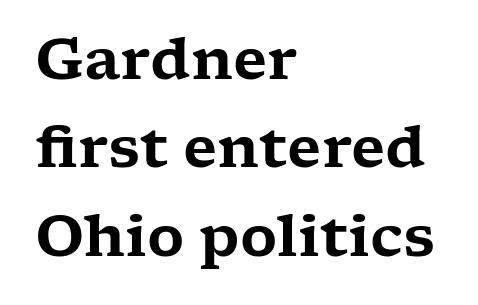
Q: Is the text italic (slanted)? A: No, it is upright.
Q: Is the typeface a serif or a sans-serif typeface? A: Serif.
Q: Is the text underlined? A: No.
Q: How is the paragraph aligned? A: Left-aligned.
Q: Is the spacing between letters normal or unusually wide? A: Normal.
Q: Is the spacing between lines tight, normal or loose? A: Normal.
Q: Width (condensed, normal, or wide)? A: Wide.
Q: Stroke contrast? A: Low.
Q: x-height? A: Medium.
Q: Monospaced? A: No.
